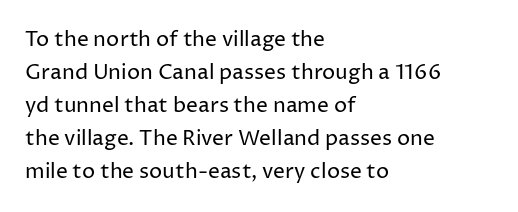
{"italic": "no", "bold": "no", "underline": "no", "align": "left", "line_spacing": "normal", "line_spacing_ratio": 1.57, "letter_spacing": "normal", "letter_spacing_em": 0.0, "glyph_px": 21}
